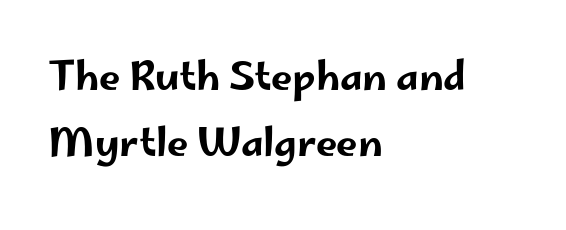
The image shows 38 px wide sans-serif type, upright; set left-aligned, line spacing 1.75x, normal letter spacing, not underlined; low stroke contrast and a small x-height.
